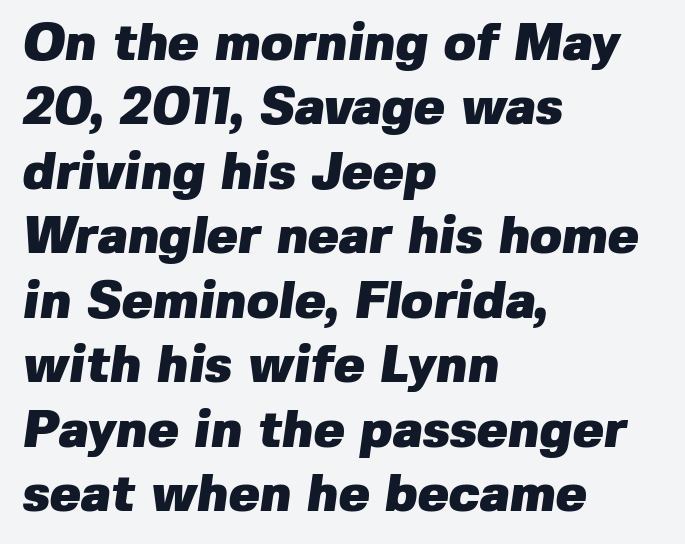
{"serif": "no", "bold": "yes", "weight": "heavy", "width": "normal", "stroke_contrast": "low", "x_height": "medium", "monospaced": "no", "underline": "no", "align": "left", "line_spacing_ratio": 1.24, "letter_spacing": "normal", "letter_spacing_em": 0.0, "glyph_px": 52}
